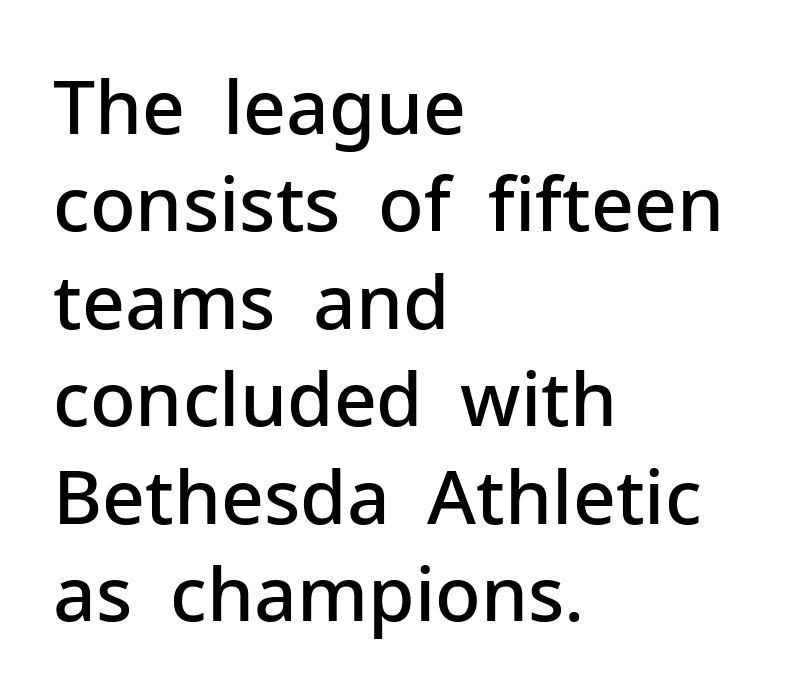
Q: Is the text bold? A: Semi-bold.
Q: Is the text italic (slanted)? A: No, it is upright.
Q: Is the typeface a serif or a sans-serif typeface? A: Sans-serif.
Q: Is the text underlined? A: No.
Q: How is the paragraph aligned? A: Left-aligned.
Q: Is the spacing between letters normal or unusually wide? A: Normal.
Q: Is the spacing between lines tight, normal or loose? A: Normal.
Q: Width (condensed, normal, or wide)? A: Normal.
Q: Stroke contrast? A: Low.
Q: x-height? A: Medium.
Q: Monospaced? A: No.
